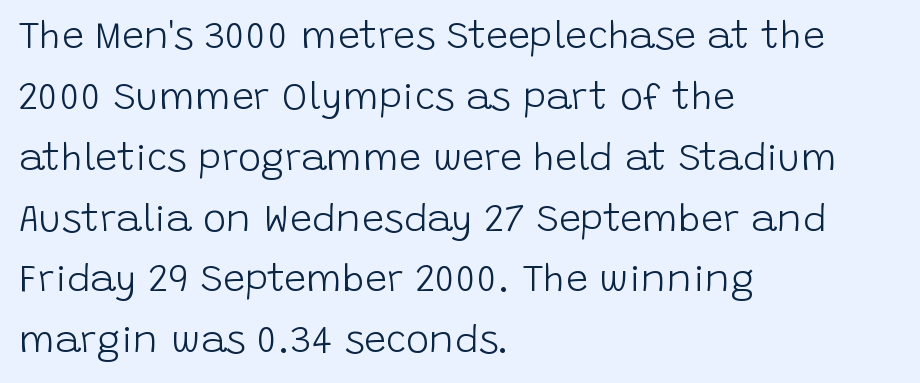
{"serif": "no", "italic": "no", "bold": "no", "weight": "light", "width": "normal", "stroke_contrast": "low", "x_height": "large", "monospaced": "no", "underline": "no", "align": "left", "line_spacing": "normal", "line_spacing_ratio": 1.56, "letter_spacing": "normal", "letter_spacing_em": 0.0, "glyph_px": 39}
